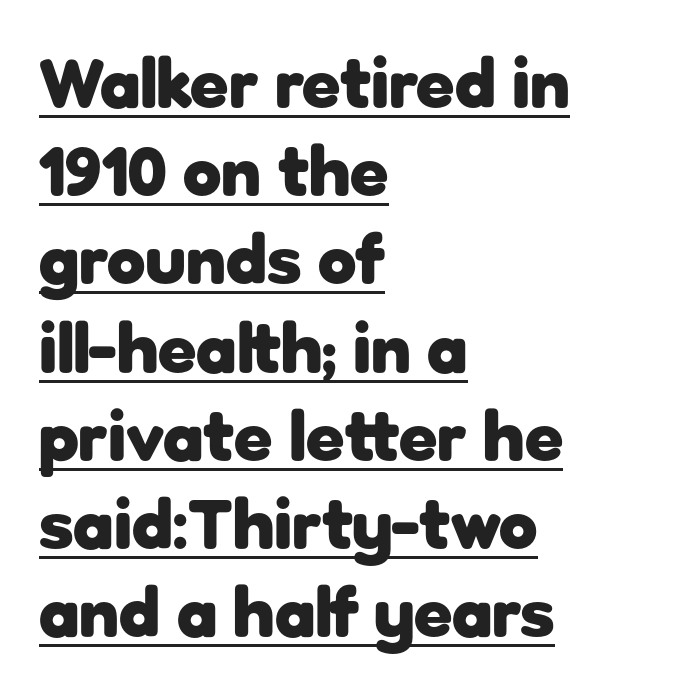
Q: Is the text bold? A: Yes.
Q: Is the text italic (slanted)? A: No, it is upright.
Q: Is the typeface a serif or a sans-serif typeface? A: Sans-serif.
Q: Is the text underlined? A: Yes.
Q: How is the paragraph aligned? A: Left-aligned.
Q: Is the spacing between letters normal or unusually wide? A: Normal.
Q: Is the spacing between lines tight, normal or loose? A: Normal.
Q: Width (condensed, normal, or wide)? A: Normal.
Q: Stroke contrast? A: Low.
Q: x-height? A: Medium.
Q: Monospaced? A: No.
